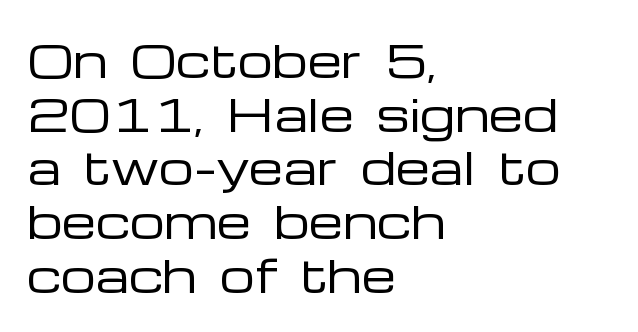
{"serif": "no", "italic": "no", "bold": "no", "weight": "regular", "width": "wide", "stroke_contrast": "low", "x_height": "medium", "monospaced": "no", "underline": "no", "align": "left", "line_spacing_ratio": 1.22, "letter_spacing": "normal", "letter_spacing_em": 0.0, "glyph_px": 44}
